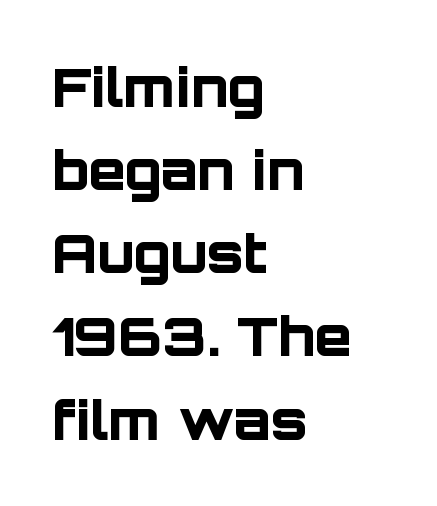
The image shows 54 px bold sans-serif type, upright; set left-aligned, normal line spacing (1.54x), normal letter spacing, not underlined; low stroke contrast and a large x-height.
